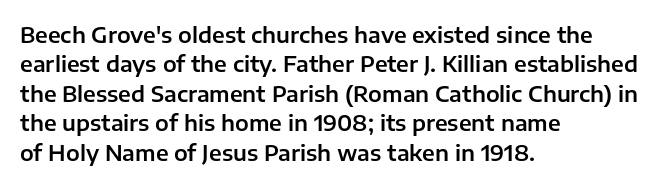
The image shows 22 px text type, upright; set left-aligned, normal line spacing (1.34x), normal letter spacing, not underlined.
